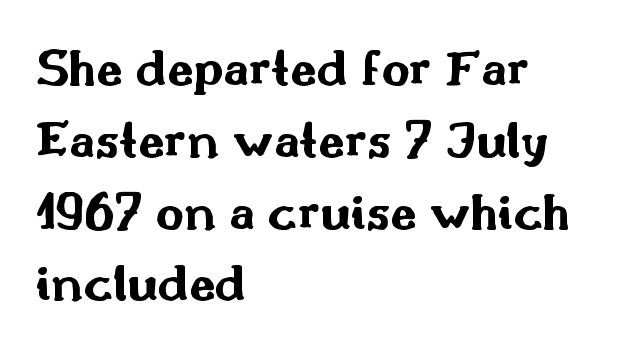
Q: Is the text bold? A: Yes.
Q: Is the text italic (slanted)? A: No, it is upright.
Q: Is the typeface a serif or a sans-serif typeface? A: Sans-serif.
Q: Is the text underlined? A: No.
Q: How is the paragraph aligned? A: Left-aligned.
Q: Is the spacing between letters normal or unusually wide? A: Normal.
Q: Is the spacing between lines tight, normal or loose? A: Normal.
Q: Width (condensed, normal, or wide)? A: Wide.
Q: Stroke contrast? A: Medium.
Q: x-height? A: Small.
Q: Monospaced? A: No.
